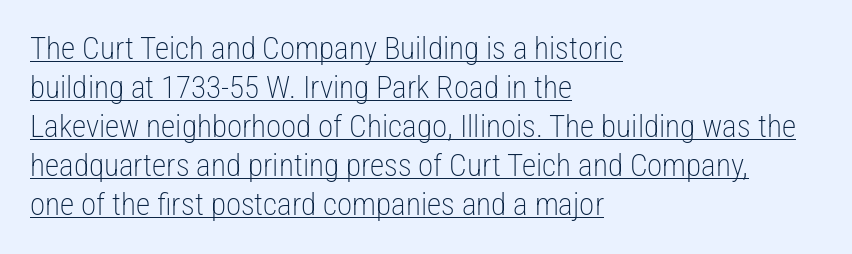
The image shows 31 px light, condensed sans-serif type, upright; set left-aligned, normal line spacing (1.26x), normal letter spacing, underlined; low stroke contrast and a medium x-height.
